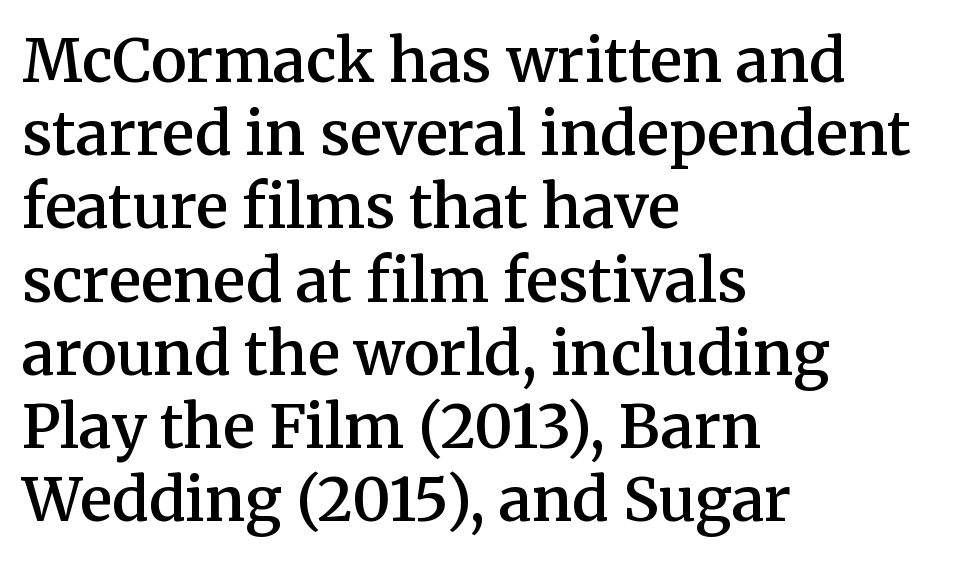
{"serif": "yes", "italic": "no", "bold": "semi", "weight": "semibold", "width": "normal", "stroke_contrast": "medium", "x_height": "medium", "monospaced": "no", "underline": "no", "align": "left", "line_spacing_ratio": 1.22, "letter_spacing": "normal", "letter_spacing_em": 0.0, "glyph_px": 60}
